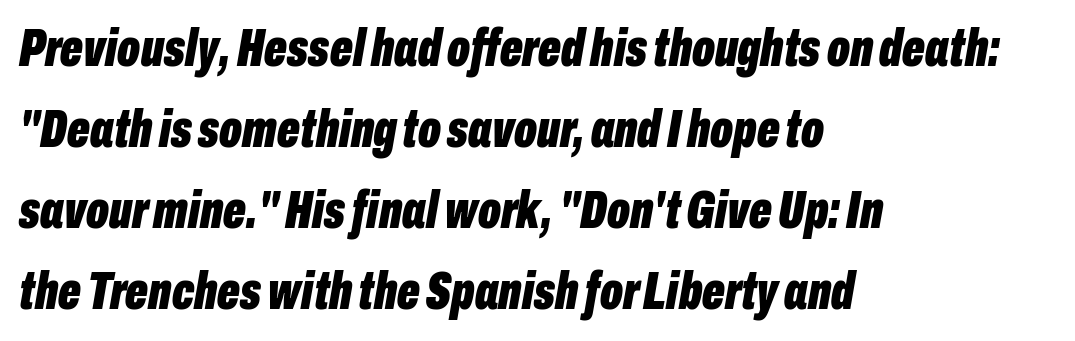
Layout note: lines flush left. Each new line begins a customary step beneath the previous one. Italic? Definitely — the glyphs are oblique. Typesetter's note: full bold, strokes at maximum text heaviness.
